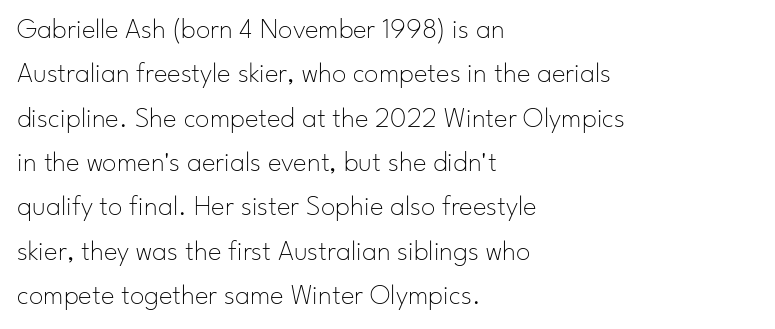
Baseline-to-baseline distance is the conventional proportion of letter height. The gaps between neighbouring characters are ordinary and unremarkable. This is the regular roman posture of the typeface. Letterform terminals end flat and unadorned throughout the passage. The compositor pushed each line to the left boundary.
